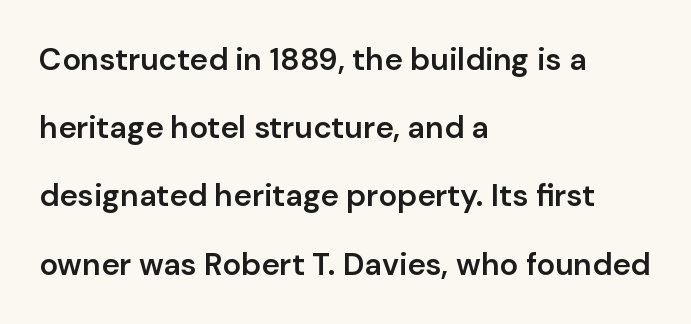
Q: Is the text bold? A: Semi-bold.
Q: Is the text italic (slanted)? A: No, it is upright.
Q: Is the typeface a serif or a sans-serif typeface? A: Sans-serif.
Q: Is the text underlined? A: No.
Q: How is the paragraph aligned? A: Left-aligned.
Q: Is the spacing between letters normal or unusually wide? A: Normal.
Q: Is the spacing between lines tight, normal or loose? A: Loose.
Q: Width (condensed, normal, or wide)? A: Normal.
Q: Stroke contrast? A: Low.
Q: x-height? A: Medium.
Q: Monospaced? A: No.
